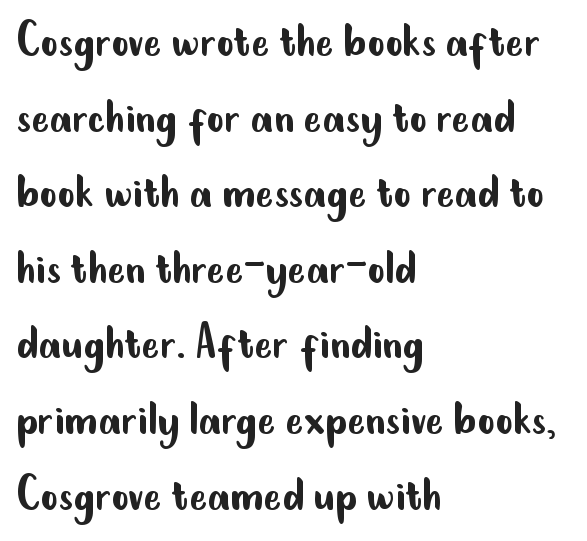
{"serif": "no", "italic": "no", "bold": "no", "weight": "regular", "width": "condensed", "stroke_contrast": "low", "x_height": "small", "monospaced": "no", "underline": "no", "align": "left", "line_spacing": "normal", "line_spacing_ratio": 1.4, "letter_spacing": "normal", "letter_spacing_em": 0.0, "glyph_px": 54}
